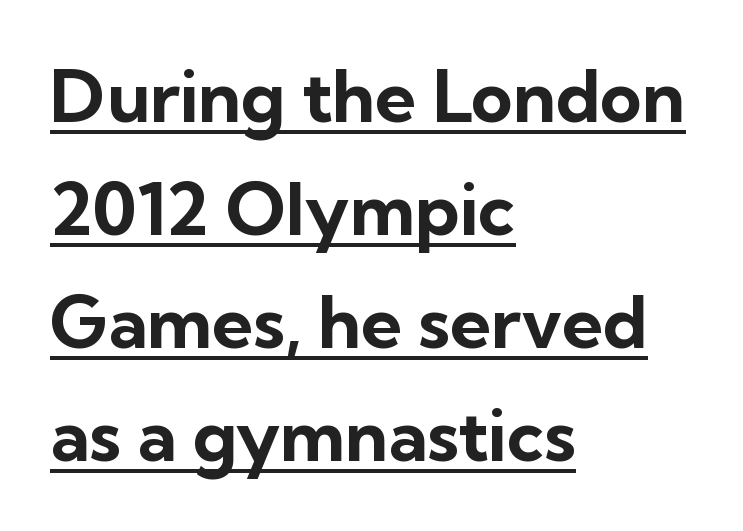
Vertical spacing — default. Every letter is thick-stroked: bold, no question. Caption: standard tracking, unaltered. This is underlined copy, the kind a proofreader might mark for attention. Do the characters align in a grid? No, the font is proportional. Visually the block forms a straight wall on the left and a jagged coastline on the right.
